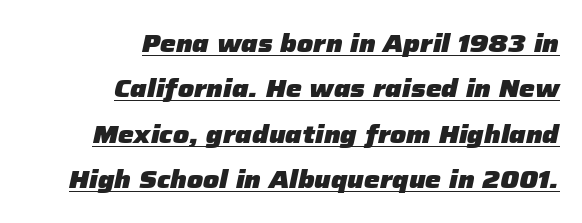
Q: Is the text bold? A: Yes.
Q: Is the text italic (slanted)? A: Yes, it leans right by about 12 degrees.
Q: Is the text underlined? A: Yes.
Q: How is the paragraph aligned? A: Right-aligned.
Q: Is the spacing between letters normal or unusually wide? A: Normal.
